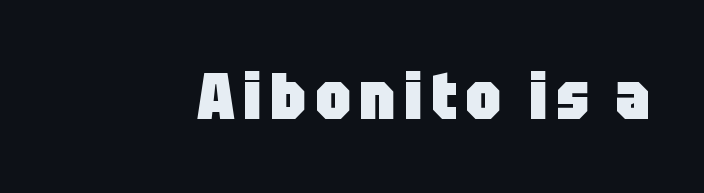
Q: Is the text bold? A: Yes.
Q: Is the text italic (slanted)? A: No, it is upright.
Q: Is the typeface a serif or a sans-serif typeface? A: Sans-serif.
Q: Is the text underlined? A: No.
Q: Width (condensed, normal, or wide)? A: Condensed.
Q: Stroke contrast? A: Low.
Q: x-height? A: Large.
Q: Monospaced? A: No.
